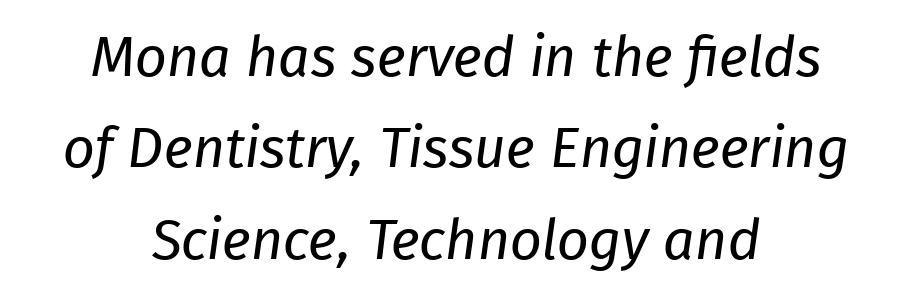
No word sits above an underline. Honestly, the row spacing looks completely unremarkable. A typesetter would call this proportional, since set widths differ per character. Serifs: no, the terminals of the letterforms are clean. Teacher's note: observe the equal gaps on both sides — that is centered alignment. Letters have the restrained weight of plain body copy at most.
